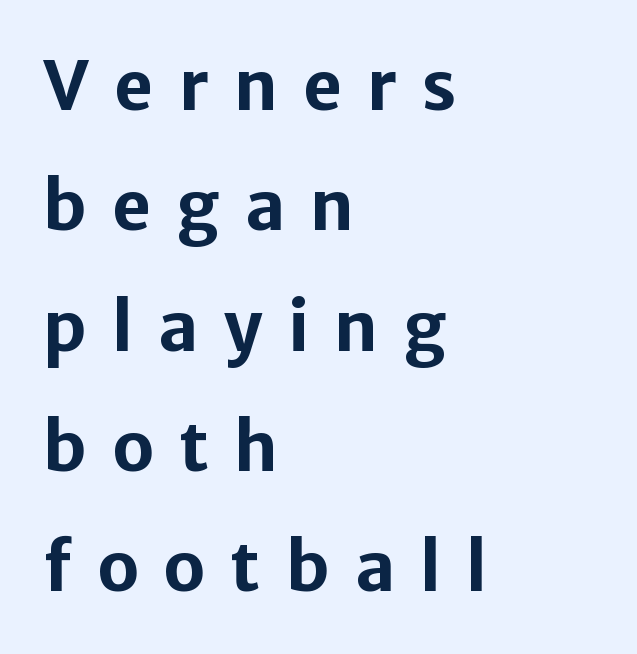
Does the type have serifs? No, each stem ends abruptly. The passage shown is emphatically bold. Any mark beneath the type? The region is blank. The paragraph shown leans on its left margin. Each letter keeps its own natural width here, so spacing adapts to shape.
